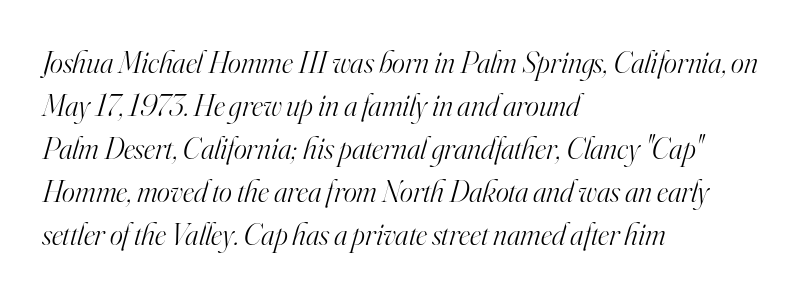
Q: Is the text bold? A: No.
Q: Is the text italic (slanted)? A: Yes, it leans right by about 16 degrees.
Q: Is the typeface a serif or a sans-serif typeface? A: Serif.
Q: Is the text underlined? A: No.
Q: How is the paragraph aligned? A: Left-aligned.
Q: Is the spacing between letters normal or unusually wide? A: Normal.
Q: Is the spacing between lines tight, normal or loose? A: Normal.
Q: Width (condensed, normal, or wide)? A: Normal.
Q: Stroke contrast? A: High.
Q: x-height? A: Small.
Q: Monospaced? A: No.
